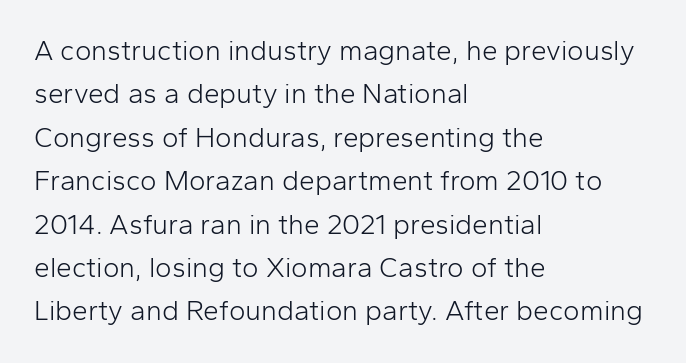
Q: Is the text bold? A: No.
Q: Is the text italic (slanted)? A: No, it is upright.
Q: Is the typeface a serif or a sans-serif typeface? A: Sans-serif.
Q: Is the text underlined? A: No.
Q: How is the paragraph aligned? A: Left-aligned.
Q: Is the spacing between letters normal or unusually wide? A: Normal.
Q: Is the spacing between lines tight, normal or loose? A: Normal.
Q: Width (condensed, normal, or wide)? A: Normal.
Q: Stroke contrast? A: Low.
Q: x-height? A: Medium.
Q: Monospaced? A: No.
